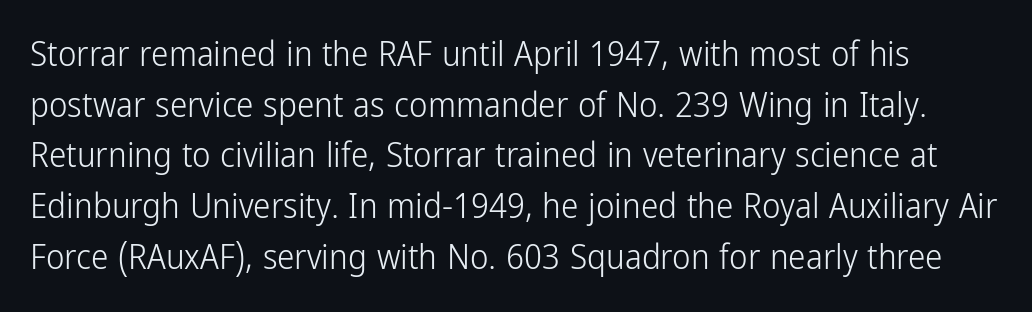
Nobody drew a line under any word here. Does the leading feel generous? No, just average. Style check: upright. Varying glyph widths throughout — classic text-font behaviour.
